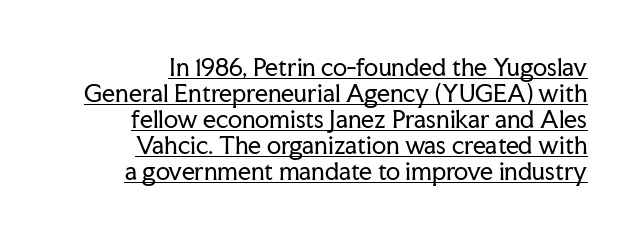
Q: Is the text bold? A: No.
Q: Is the text italic (slanted)? A: No, it is upright.
Q: Is the text underlined? A: Yes.
Q: How is the paragraph aligned? A: Right-aligned.
Q: Is the spacing between letters normal or unusually wide? A: Normal.
Q: Is the spacing between lines tight, normal or loose? A: Tight.
